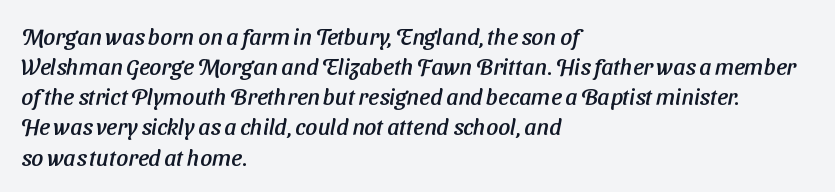
The image shows 23 px text type; set left-aligned, normal line spacing (1.31x), normal letter spacing, not underlined.
